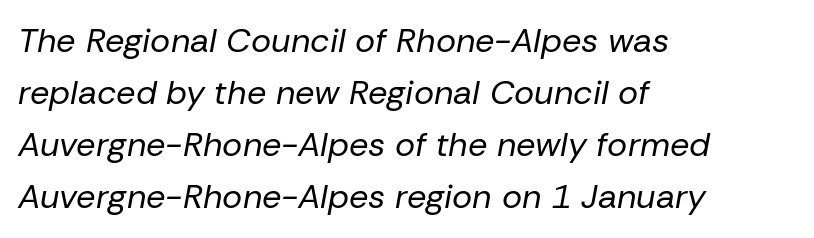
No heavy texture on the line: the type isn't bold. The rendering uses natural spacing where letterforms have individual widths. Is there much room between lines? A standard amount, neither cramped nor airy. Bare-footed words on every line. The passage shown leans; its letterforms are oblique. The letterforms sit shoulder to shoulder at normal distance.
